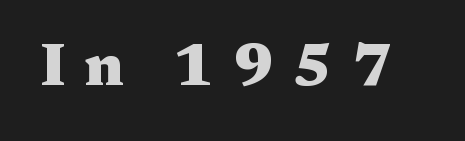
{"serif": "yes", "italic": "no", "bold": "yes", "weight": "heavy", "width": "wide", "stroke_contrast": "medium", "x_height": "medium", "monospaced": "no", "underline": "no", "letter_spacing": "wide", "letter_spacing_em": 0.3, "glyph_px": 60}
